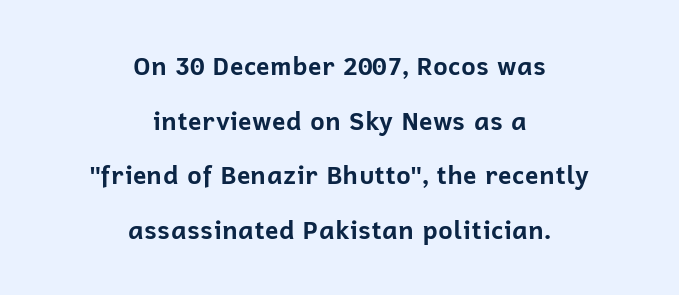
Q: Is the text bold? A: Yes.
Q: Is the text italic (slanted)? A: No, it is upright.
Q: Is the text underlined? A: No.
Q: How is the paragraph aligned? A: Centered.
Q: Is the spacing between letters normal or unusually wide? A: Normal.
Q: Is the spacing between lines tight, normal or loose? A: Loose.
